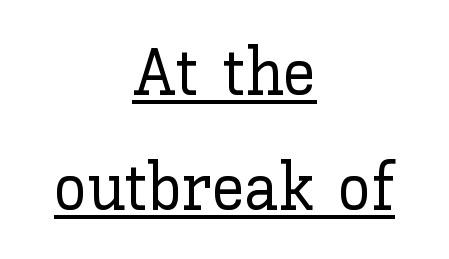
{"italic": "no", "width": "normal", "stroke_contrast": "low", "x_height": "medium", "monospaced": "no", "underline": "yes", "align": "center", "line_spacing_ratio": 1.71, "letter_spacing": "normal", "letter_spacing_em": 0.0, "glyph_px": 67}
